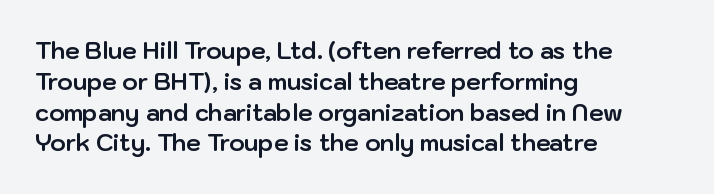
{"italic": "no", "bold": "yes", "underline": "no", "align": "left", "line_spacing": "normal", "line_spacing_ratio": 1.34, "letter_spacing": "normal", "letter_spacing_em": 0.0, "glyph_px": 23}
